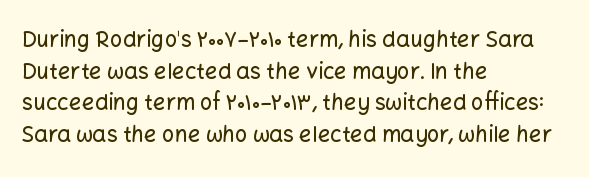
Ordinary non-slanted type is in use. Letter spacing: default. This sample is left-justified, so line endings fall wherever the words run out. Underline: absent. Successive baselines arrive at the customary interval.
